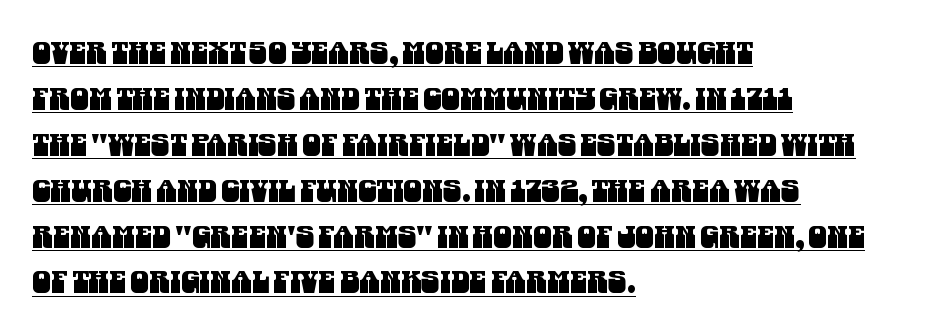
The rag falls on the right side of this text block. The face used here appears with an underline applied. A typesetter would label this face a sans. Do the characters align in a grid? No, the font is proportional. Each word holds together tightly as a unit, with standard inter-letter gaps. Notice how descenders clear the ascenders below comfortably — that's standard leading.
